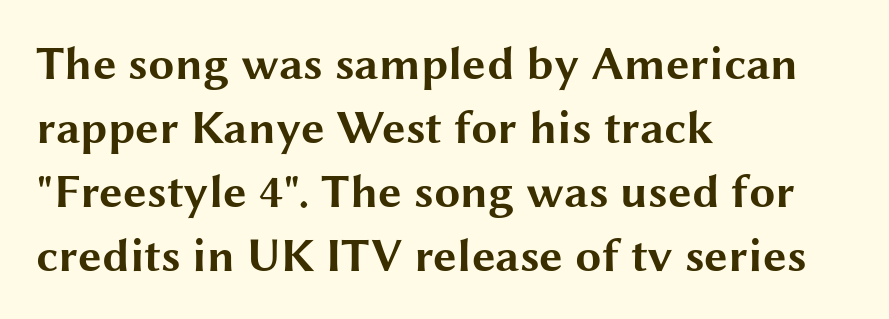
The image shows 47 px bold, wide sans-serif type, upright; set left-aligned, normal line spacing (1.36x), normal letter spacing, not underlined; medium stroke contrast and a medium x-height.
